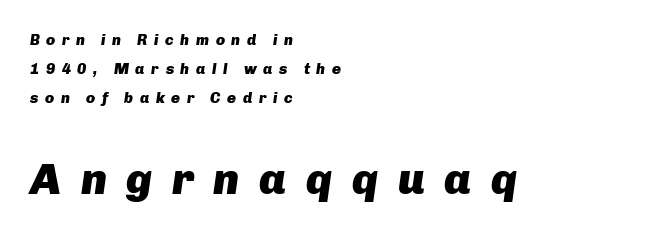
Q: Is the text bold? A: Yes.
Q: Is the text italic (slanted)? A: Yes, it leans right by about 8 degrees.
Q: Is the text underlined? A: No.
Q: How is the paragraph aligned? A: Left-aligned.
Q: Is the spacing between letters normal or unusually wide? A: Unusually wide.
Q: Is the spacing between lines tight, normal or loose? A: Loose.
Q: Which block of text is set in a larger size, the first (top) or the second (bottom)? A: The second (bottom) one.
Q: Width (condensed, normal, or wide)? A: Normal.
Q: Stroke contrast? A: Low.
Q: x-height? A: Medium.
Q: Monospaced? A: No.
